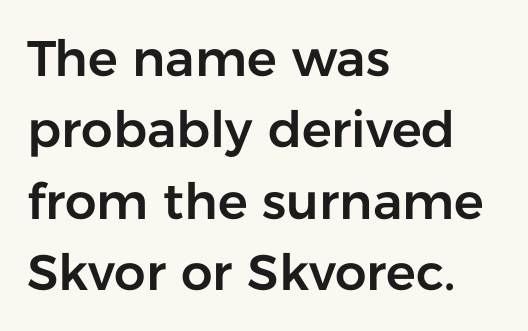
This is sans-serif lettering, the kind often seen on screens and signage. A student would call this left alignment; a typographer would say flush left, rag right. Between one letter and the next there's only the usual sliver of space. The letters advance in unequal steps, a hallmark of proportional type.
